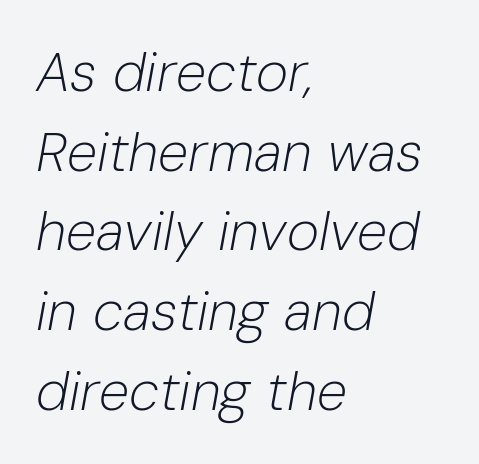
Q: Is the text bold? A: No.
Q: Is the text italic (slanted)? A: Yes, it leans right by about 10 degrees.
Q: Is the text underlined? A: No.
Q: How is the paragraph aligned? A: Left-aligned.
Q: Is the spacing between letters normal or unusually wide? A: Normal.
Q: Is the spacing between lines tight, normal or loose? A: Normal.
Q: Width (condensed, normal, or wide)? A: Normal.
Q: Stroke contrast? A: Low.
Q: x-height? A: Medium.
Q: Monospaced? A: No.
